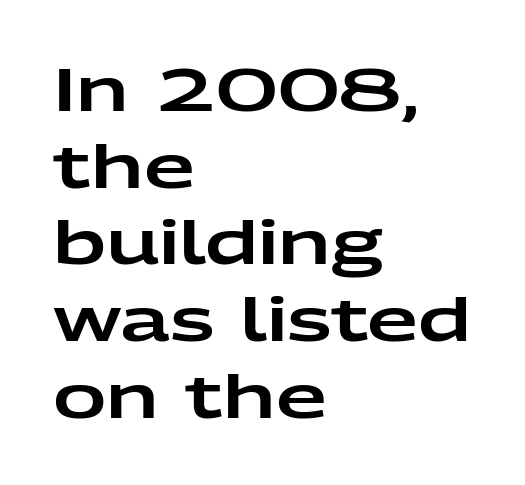
{"serif": "no", "italic": "no", "width": "wide", "stroke_contrast": "low", "x_height": "medium", "monospaced": "no", "underline": "no", "align": "left", "line_spacing": "normal", "line_spacing_ratio": 1.3, "letter_spacing": "normal", "letter_spacing_em": 0.0, "glyph_px": 59}
